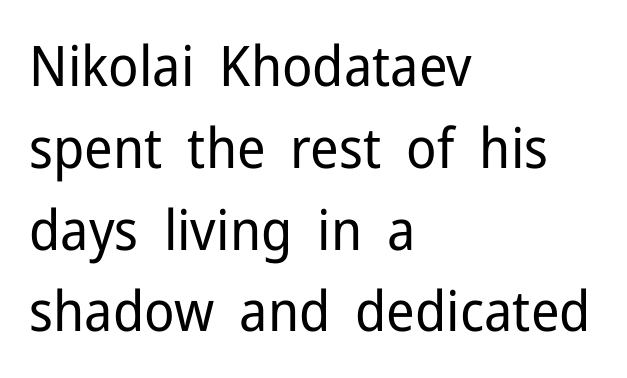
The image shows 56 px regular-weight sans-serif type, upright; set left-aligned, normal line spacing (1.46x), normal letter spacing, not underlined; low stroke contrast and a medium x-height.
